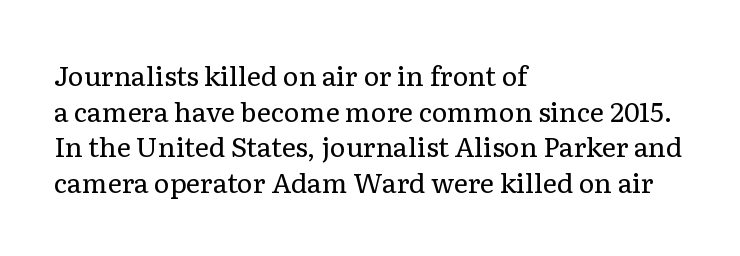
{"italic": "no", "bold": "no", "underline": "no", "align": "left", "line_spacing": "normal", "line_spacing_ratio": 1.32, "letter_spacing": "normal", "letter_spacing_em": 0.0, "glyph_px": 27}
